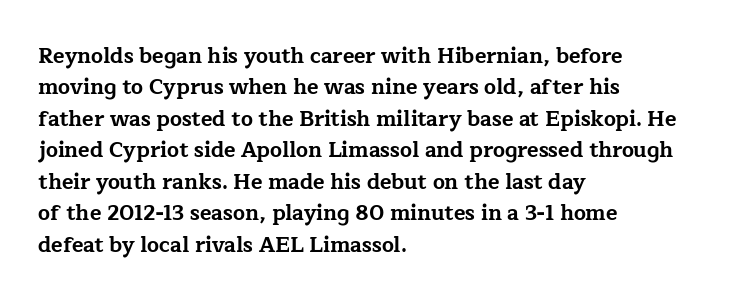
Q: Is the text bold? A: Yes.
Q: Is the text italic (slanted)? A: No, it is upright.
Q: Is the text underlined? A: No.
Q: How is the paragraph aligned? A: Left-aligned.
Q: Is the spacing between letters normal or unusually wide? A: Normal.
Q: Is the spacing between lines tight, normal or loose? A: Normal.
